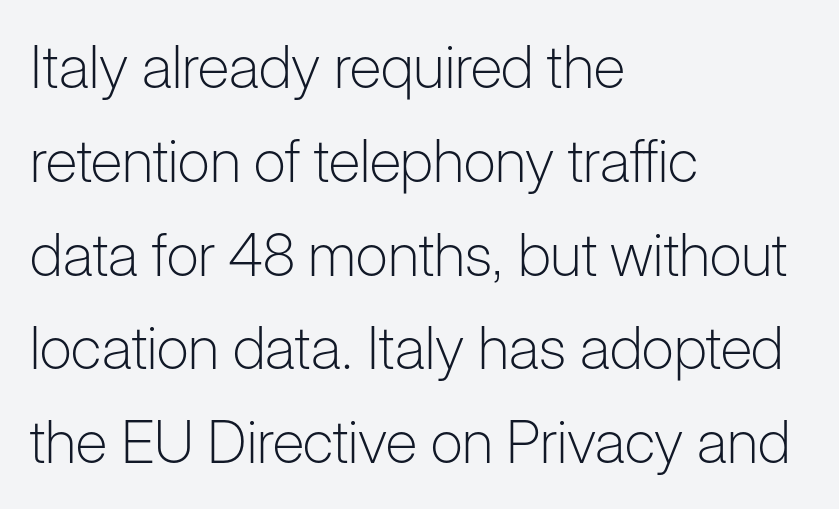
{"serif": "no", "italic": "no", "bold": "no", "weight": "light", "width": "normal", "stroke_contrast": "low", "x_height": "medium", "monospaced": "no", "underline": "no", "align": "left", "line_spacing": "normal", "line_spacing_ratio": 1.59, "letter_spacing": "normal", "letter_spacing_em": 0.0, "glyph_px": 59}
